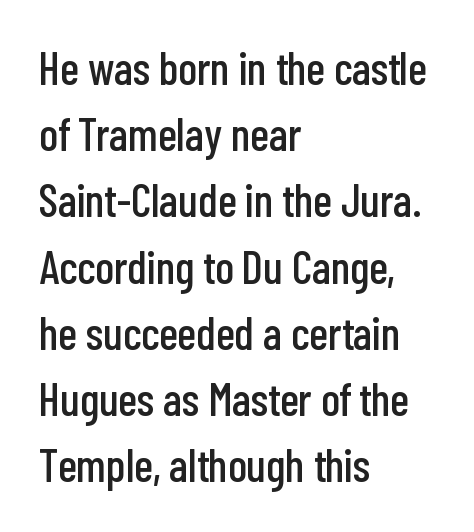
Q: Is the text italic (slanted)? A: No, it is upright.
Q: Is the typeface a serif or a sans-serif typeface? A: Sans-serif.
Q: Is the text underlined? A: No.
Q: How is the paragraph aligned? A: Left-aligned.
Q: Is the spacing between letters normal or unusually wide? A: Normal.
Q: Is the spacing between lines tight, normal or loose? A: Normal.
Q: Width (condensed, normal, or wide)? A: Condensed.
Q: Stroke contrast? A: Low.
Q: x-height? A: Medium.
Q: Monospaced? A: No.
